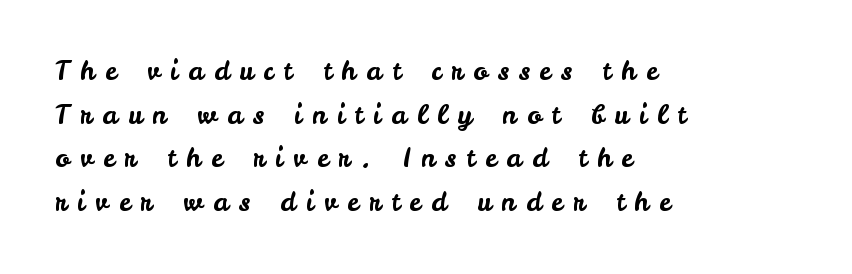
{"underline": "no", "align": "left", "line_spacing": "normal", "line_spacing_ratio": 1.68, "letter_spacing": "wide", "letter_spacing_em": 0.4, "glyph_px": 26}
